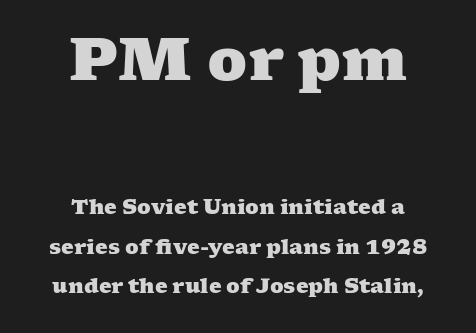
{"serif": "yes", "bold": "yes", "weight": "heavy", "width": "wide", "stroke_contrast": "medium", "x_height": "medium", "monospaced": "no", "underline": "no", "align": "center", "line_spacing": "loose", "line_spacing_ratio": 1.98, "letter_spacing": "normal", "letter_spacing_em": 0.0, "larger_block": "first", "size_ratio": 2.95, "glyph_px": 59}
